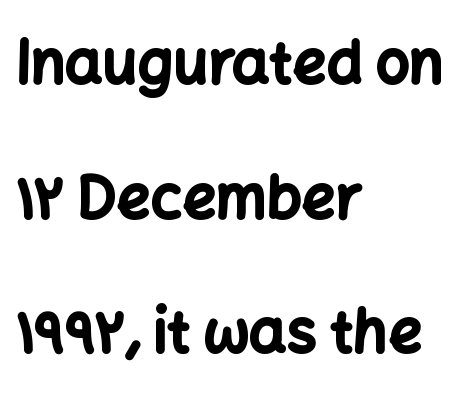
{"serif": "no", "italic": "no", "bold": "yes", "weight": "bold", "width": "normal", "stroke_contrast": "low", "x_height": "medium", "monospaced": "no", "underline": "no", "align": "left", "line_spacing": "loose", "line_spacing_ratio": 2.28, "letter_spacing": "normal", "letter_spacing_em": 0.0, "glyph_px": 59}
